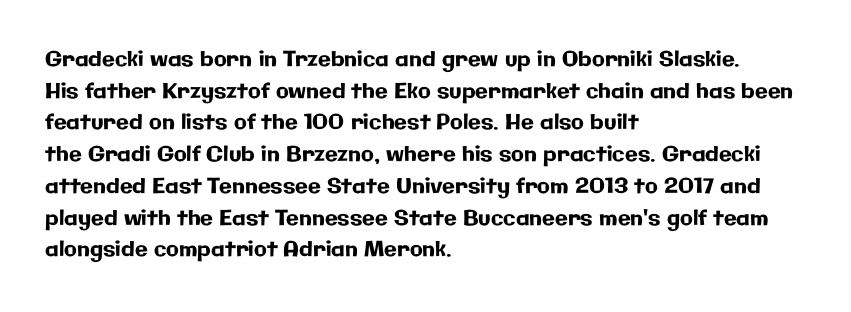
Q: Is the text italic (slanted)? A: No, it is upright.
Q: Is the text underlined? A: No.
Q: How is the paragraph aligned? A: Left-aligned.
Q: Is the spacing between letters normal or unusually wide? A: Normal.
Q: Is the spacing between lines tight, normal or loose? A: Normal.
